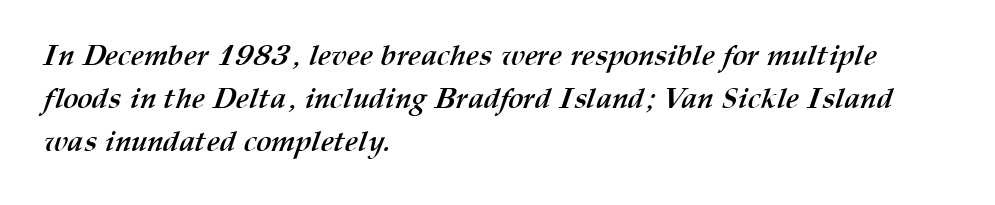
{"bold": "yes", "weight": "semibold", "width": "normal", "stroke_contrast": "medium", "x_height": "medium", "monospaced": "no", "underline": "no", "align": "left", "line_spacing": "normal", "line_spacing_ratio": 1.49, "letter_spacing": "normal", "letter_spacing_em": 0.0, "glyph_px": 29}
